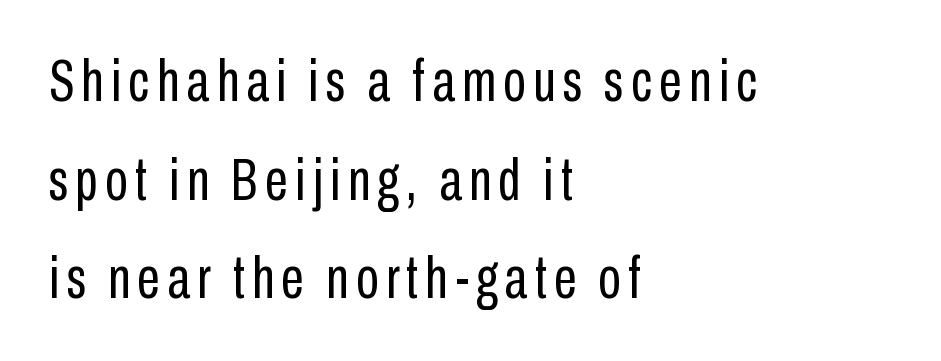
The image shows 59 px regular-weight, condensed sans-serif type, upright; set left-aligned, normal line spacing (1.67x), not underlined; low stroke contrast and a medium x-height.
